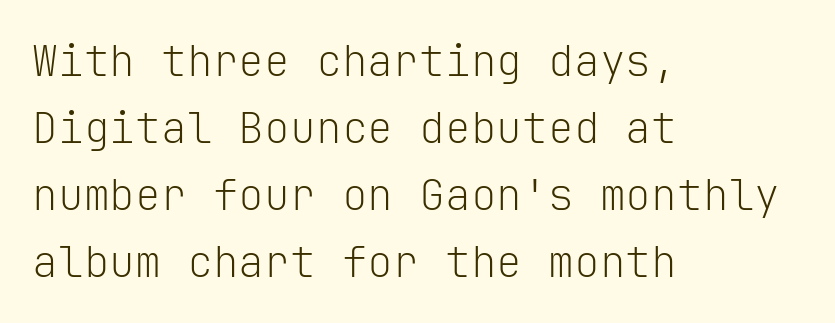
Q: Is the text bold? A: No.
Q: Is the text italic (slanted)? A: No, it is upright.
Q: Is the typeface a serif or a sans-serif typeface? A: Sans-serif.
Q: Is the text underlined? A: No.
Q: How is the paragraph aligned? A: Left-aligned.
Q: Is the spacing between letters normal or unusually wide? A: Normal.
Q: Is the spacing between lines tight, normal or loose? A: Normal.
Q: Width (condensed, normal, or wide)? A: Normal.
Q: Stroke contrast? A: Low.
Q: x-height? A: Medium.
Q: Monospaced? A: Yes.
